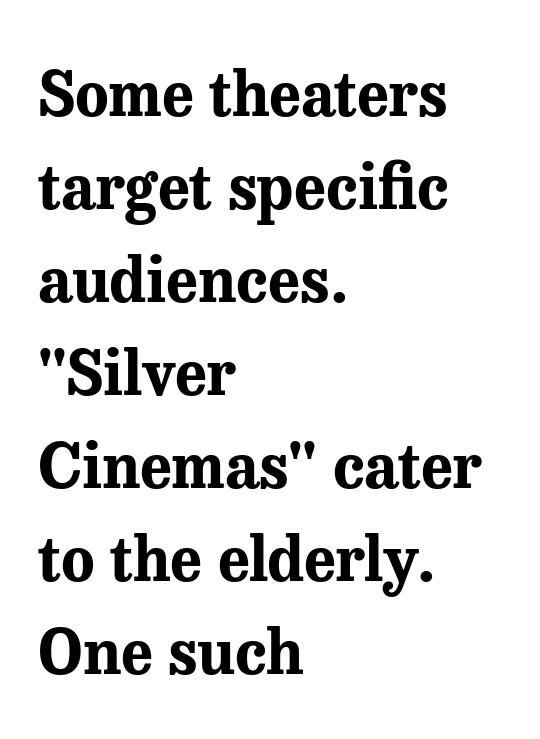
The image shows 62 px bold serif type, upright; set left-aligned, normal line spacing (1.5x), normal letter spacing, not underlined; medium stroke contrast and a medium x-height.
